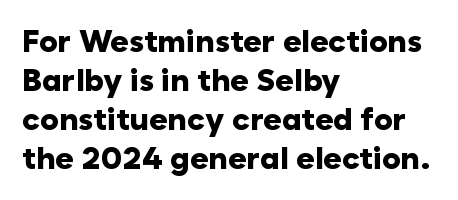
{"serif": "no", "italic": "no", "bold": "yes", "weight": "heavy", "width": "normal", "stroke_contrast": "low", "x_height": "medium", "monospaced": "no", "underline": "no", "align": "left", "line_spacing": "normal", "line_spacing_ratio": 1.26, "letter_spacing": "normal", "letter_spacing_em": 0.0, "glyph_px": 31}
